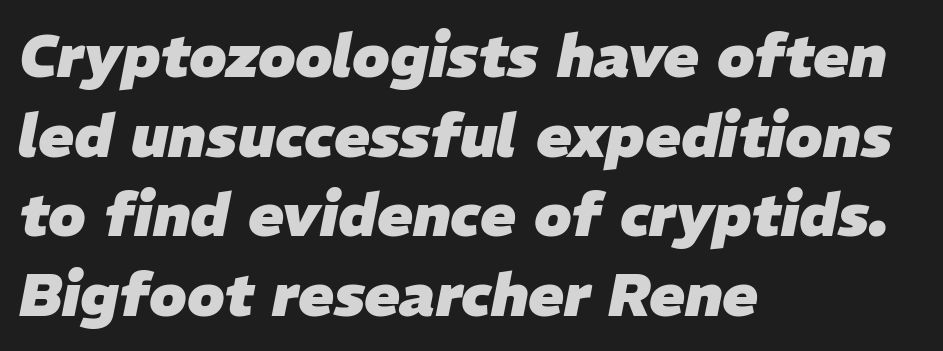
{"italic": "yes", "lean": "right", "slant_degrees": 11, "bold": "yes", "weight": "heavy", "width": "normal", "stroke_contrast": "low", "x_height": "medium", "monospaced": "no", "underline": "no", "align": "left", "line_spacing": "normal", "line_spacing_ratio": 1.35, "letter_spacing": "normal", "letter_spacing_em": 0.0, "glyph_px": 59}
